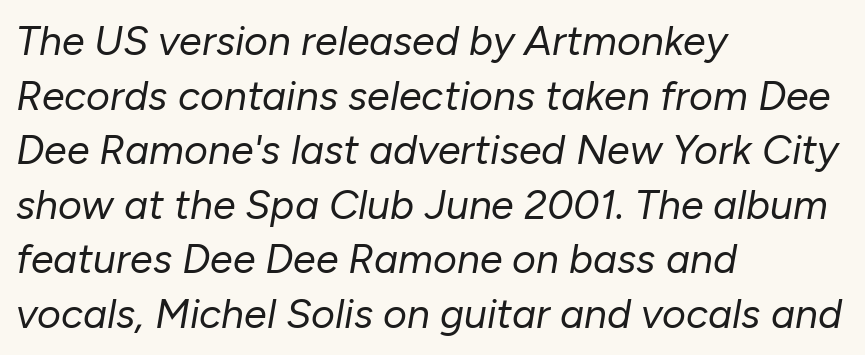
The image shows 41 px regular-weight type, italic (leaning right); set left-aligned, normal line spacing (1.33x), normal letter spacing, not underlined; low stroke contrast and a medium x-height.
